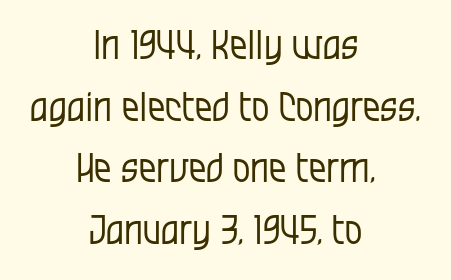
Q: Is the text bold? A: No.
Q: Is the text italic (slanted)? A: No, it is upright.
Q: Is the typeface a serif or a sans-serif typeface? A: Sans-serif.
Q: Is the text underlined? A: No.
Q: How is the paragraph aligned? A: Centered.
Q: Is the spacing between letters normal or unusually wide? A: Normal.
Q: Is the spacing between lines tight, normal or loose? A: Normal.
Q: Width (condensed, normal, or wide)? A: Condensed.
Q: Stroke contrast? A: Low.
Q: x-height? A: Large.
Q: Monospaced? A: No.
